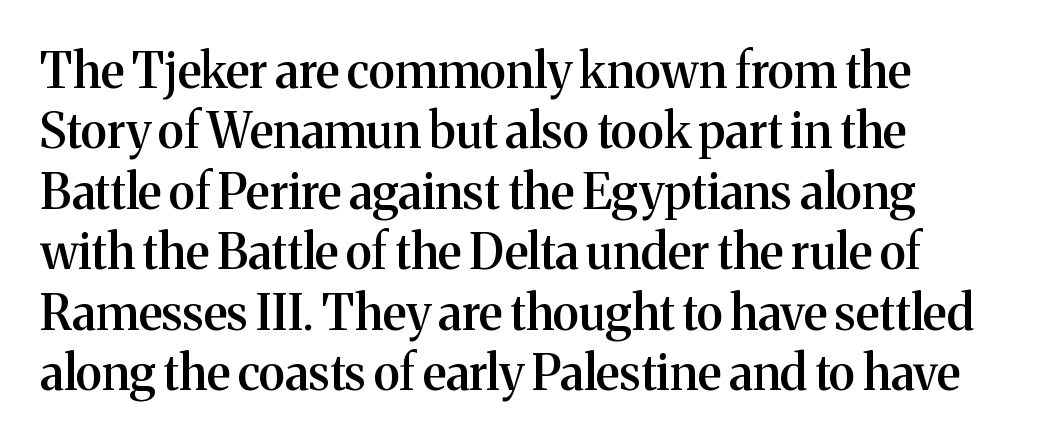
{"serif": "yes", "italic": "no", "bold": "semi", "weight": "semibold", "width": "normal", "stroke_contrast": "medium", "x_height": "medium", "monospaced": "no", "underline": "no", "line_spacing": "normal", "line_spacing_ratio": 1.26, "letter_spacing": "normal", "letter_spacing_em": 0.0, "glyph_px": 48}
